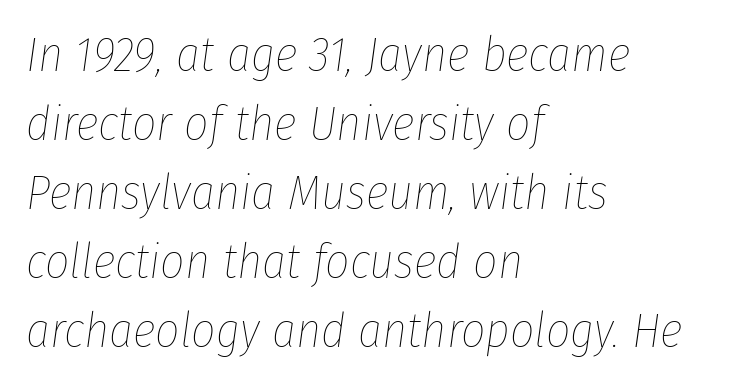
Is there much room between lines? A standard amount, neither cramped nor airy. Tall strokes in this sample are angled rather than plumb. Does extra space separate the letters? No, they use regular spacing. Teacher's note: observe the even left margin — that is flush-left alignment. Letters have the restrained weight of plain body copy at most. Think of a printed novel: that variable character pitch is what you see here.
